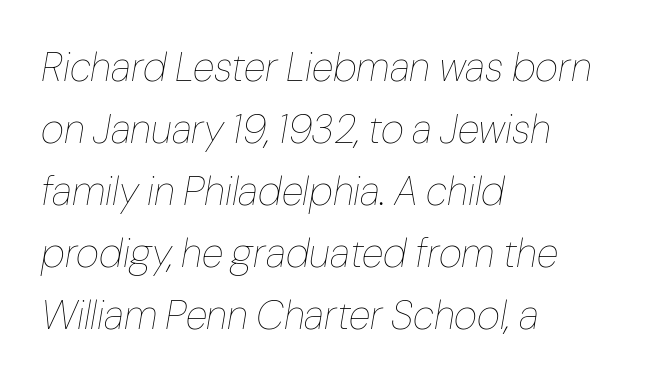
{"italic": "yes", "lean": "right", "slant_degrees": 10, "bold": "no", "weight": "thin", "width": "normal", "stroke_contrast": "low", "x_height": "medium", "monospaced": "no", "underline": "no", "align": "left", "line_spacing": "normal", "line_spacing_ratio": 1.55, "letter_spacing": "normal", "letter_spacing_em": 0.0, "glyph_px": 40}
